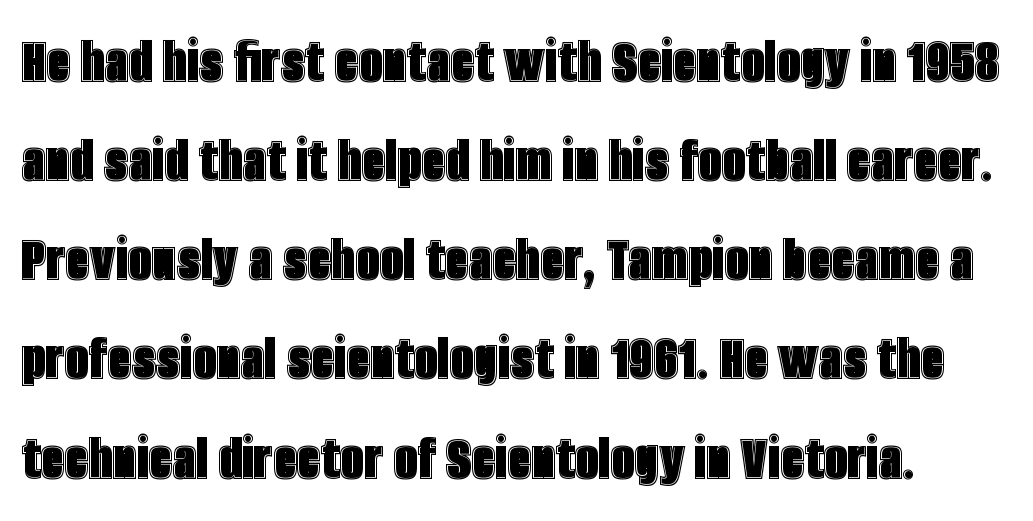
{"italic": "no", "width": "condensed", "x_height": "large", "monospaced": "no", "underline": "no", "line_spacing": "normal", "line_spacing_ratio": 1.48, "letter_spacing": "normal", "letter_spacing_em": 0.0, "glyph_px": 67}
